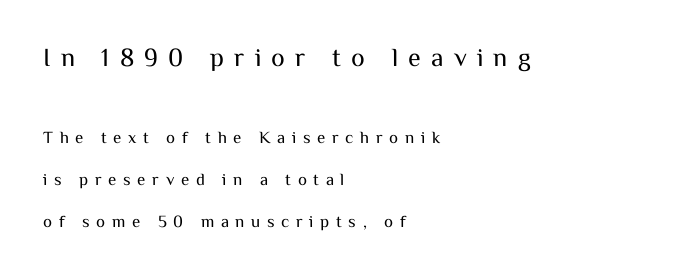
Q: Is the text bold? A: No.
Q: Is the text italic (slanted)? A: No, it is upright.
Q: Is the text underlined? A: No.
Q: How is the paragraph aligned? A: Left-aligned.
Q: Is the spacing between letters normal or unusually wide? A: Unusually wide.
Q: Is the spacing between lines tight, normal or loose? A: Loose.
Q: Which block of text is set in a larger size, the first (top) or the second (bottom)? A: The first (top) one.
